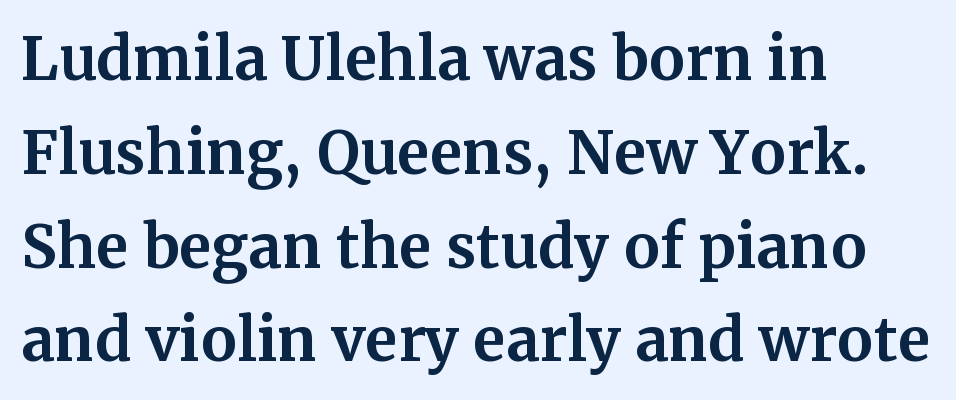
Q: Is the text bold? A: Yes.
Q: Is the text italic (slanted)? A: No, it is upright.
Q: Is the typeface a serif or a sans-serif typeface? A: Serif.
Q: Is the text underlined? A: No.
Q: How is the paragraph aligned? A: Left-aligned.
Q: Is the spacing between letters normal or unusually wide? A: Normal.
Q: Is the spacing between lines tight, normal or loose? A: Normal.
Q: Width (condensed, normal, or wide)? A: Normal.
Q: Stroke contrast? A: Medium.
Q: x-height? A: Medium.
Q: Monospaced? A: No.
